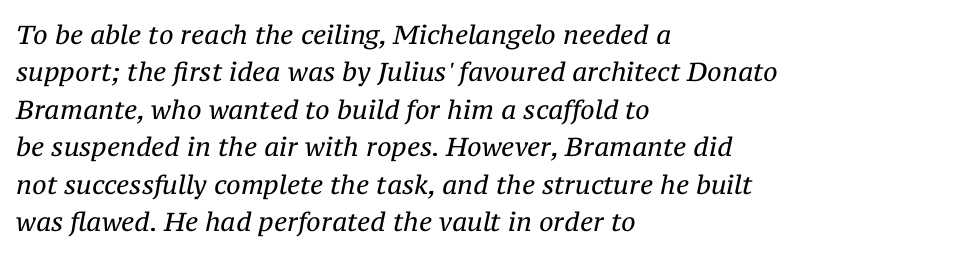
{"italic": "yes", "lean": "right", "slant_degrees": 12, "bold": "no", "underline": "no", "align": "left", "line_spacing": "normal", "line_spacing_ratio": 1.44, "letter_spacing": "normal", "letter_spacing_em": 0.0, "glyph_px": 26}
